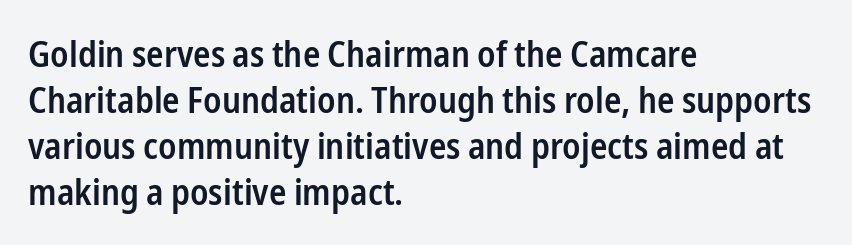
{"serif": "no", "italic": "no", "bold": "semi", "weight": "semibold", "width": "condensed", "stroke_contrast": "low", "x_height": "medium", "monospaced": "no", "underline": "no", "align": "left", "line_spacing": "normal", "line_spacing_ratio": 1.28, "letter_spacing": "normal", "letter_spacing_em": 0.0, "glyph_px": 36}
